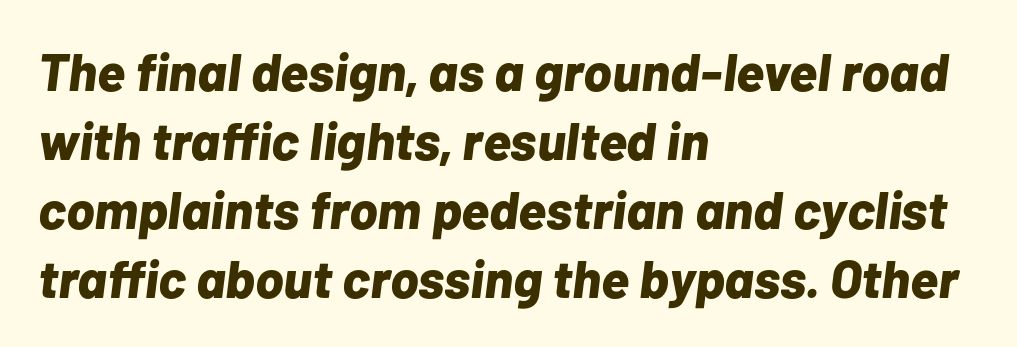
Q: Is the text bold? A: Yes.
Q: Is the text italic (slanted)? A: Yes, it leans right by about 7 degrees.
Q: Is the text underlined? A: No.
Q: How is the paragraph aligned? A: Left-aligned.
Q: Is the spacing between letters normal or unusually wide? A: Normal.
Q: Is the spacing between lines tight, normal or loose? A: Normal.
Q: Width (condensed, normal, or wide)? A: Normal.
Q: Stroke contrast? A: Low.
Q: x-height? A: Medium.
Q: Monospaced? A: No.
